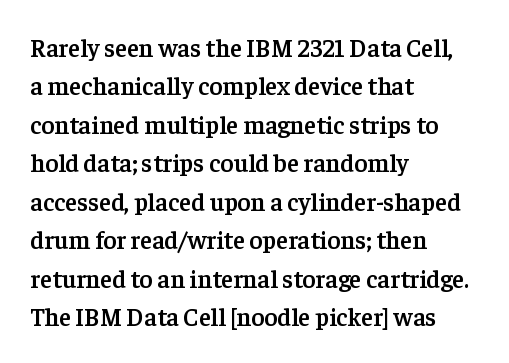
Has an underline been added? It has not. A typesetter would mark this as roman, not italic. The passage shown has conventional tracking throughout. The rows are spaced the way most documents space them. Each line starts at the same left margin while the right side varies. The font is running at a semibold setting, under full bold.
